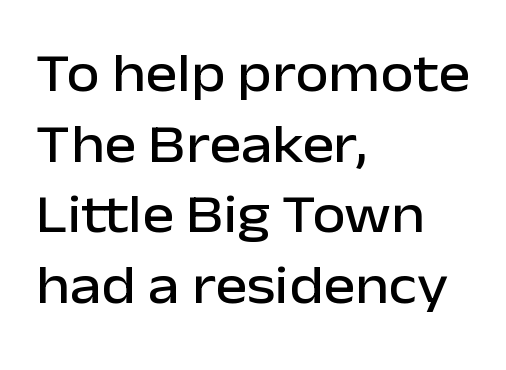
{"serif": "no", "italic": "no", "width": "normal", "stroke_contrast": "low", "x_height": "medium", "monospaced": "no", "underline": "no", "align": "left", "line_spacing": "normal", "line_spacing_ratio": 1.31, "letter_spacing": "normal", "letter_spacing_em": 0.0, "glyph_px": 54}
